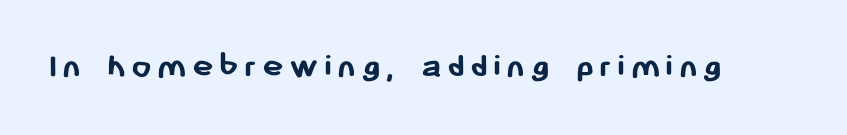
Font category for this specimen: sans-serif. The space directly below the letters is spotless. Is this a fixed-width face? No — the glyphs have proportional, varying widths. Plenty of ink on the page — the face is bold.
